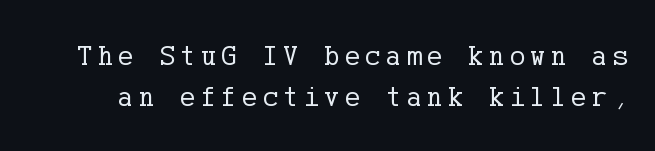
Q: Is the text bold? A: No.
Q: Is the text italic (slanted)? A: No, it is upright.
Q: Is the typeface a serif or a sans-serif typeface? A: Serif.
Q: Is the text underlined? A: No.
Q: Is the spacing between lines tight, normal or loose? A: Normal.
Q: Width (condensed, normal, or wide)? A: Normal.
Q: Stroke contrast? A: Low.
Q: x-height? A: Medium.
